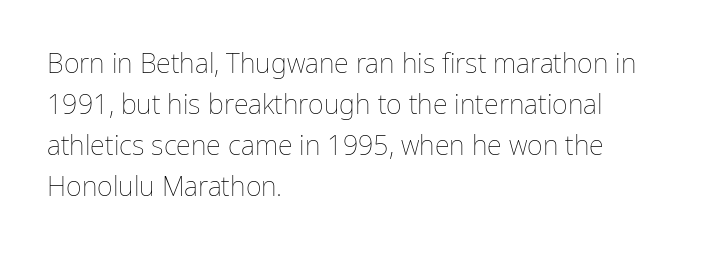
On a weight scale, this lands at 450 or below. The passage shown has conventional tracking throughout. A normal amount of white space separates one row of letters from the next. The rag falls on the right side of this text block.
